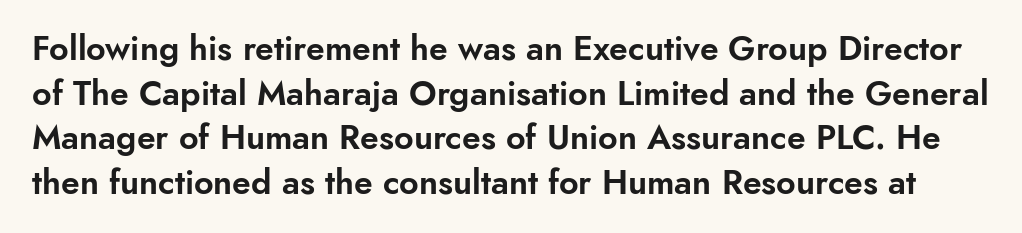
Compared with typical body copy, the letter spacing here is the same. The passage shown is typed in a proportional face where columns would drift. Italic? Not at all — the glyphs are vertical. How would I describe the line gaps? Plain and ordinary. The designer went with a sans here, leaving each stem footless.
